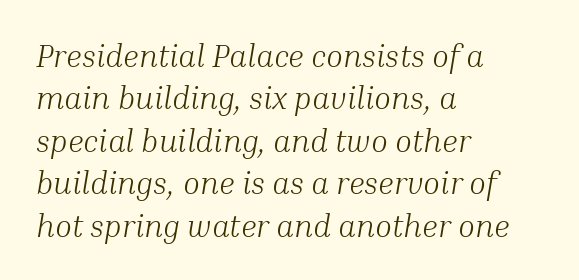
Q: Is the text bold? A: No.
Q: Is the text italic (slanted)? A: Yes, it leans right by about 10 degrees.
Q: Is the typeface a serif or a sans-serif typeface? A: Serif.
Q: Is the text underlined? A: No.
Q: How is the paragraph aligned? A: Left-aligned.
Q: Is the spacing between letters normal or unusually wide? A: Normal.
Q: Is the spacing between lines tight, normal or loose? A: Normal.
Q: Width (condensed, normal, or wide)? A: Normal.
Q: Stroke contrast? A: Medium.
Q: x-height? A: Medium.
Q: Monospaced? A: No.
